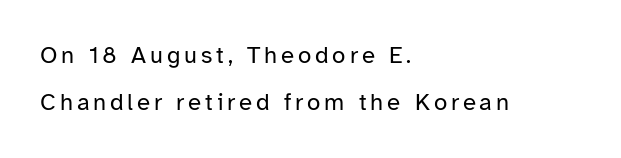
{"italic": "no", "bold": "no", "underline": "no", "align": "left", "line_spacing": "loose", "line_spacing_ratio": 1.97, "glyph_px": 24}
